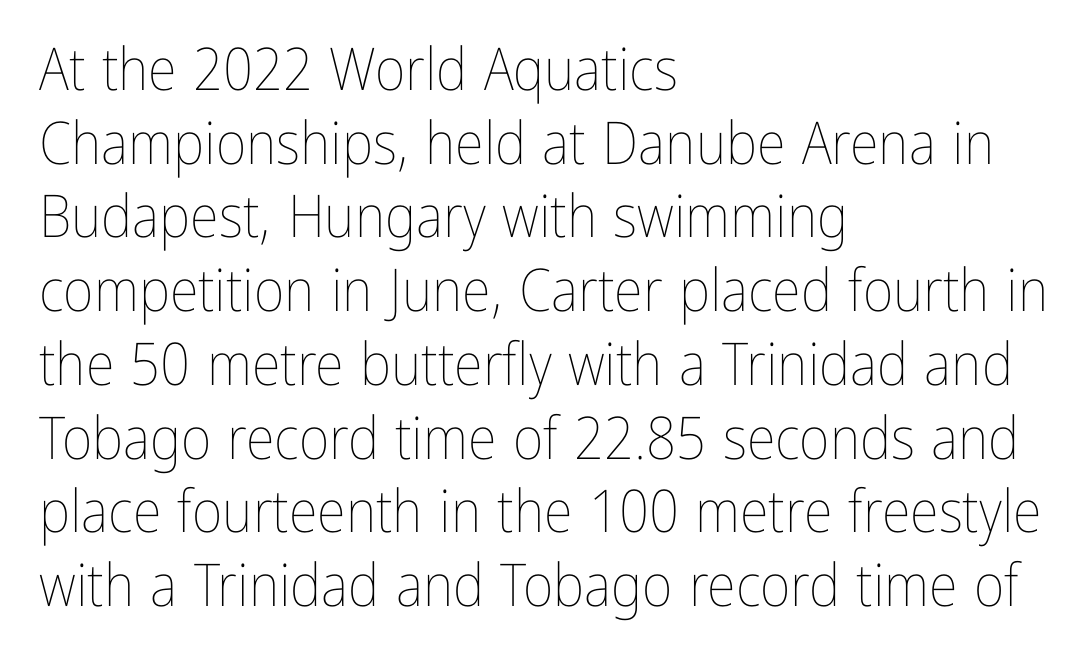
{"italic": "no", "bold": "no", "weight": "thin", "width": "condensed", "stroke_contrast": "low", "x_height": "medium", "monospaced": "no", "underline": "no", "align": "left", "line_spacing": "normal", "line_spacing_ratio": 1.25, "letter_spacing": "normal", "letter_spacing_em": 0.0, "glyph_px": 59}
